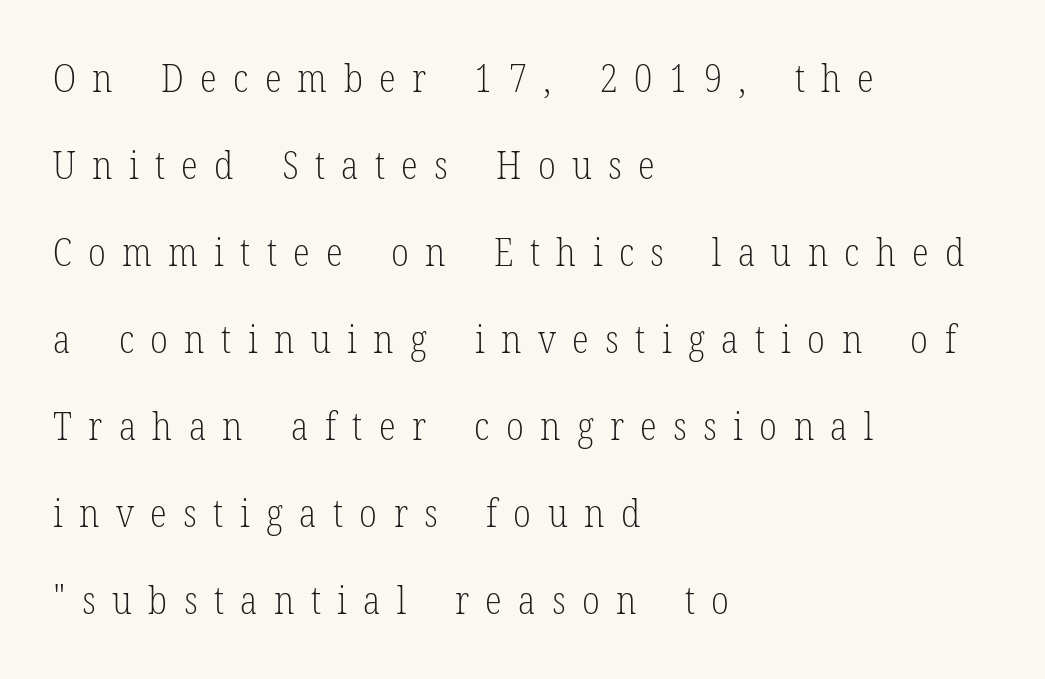
The image shows 39 px light, condensed serif type, upright; set left-aligned, loose line spacing (2.23x), unusually wide letter spacing (+0.42 em), not underlined; low stroke contrast and a medium x-height.
